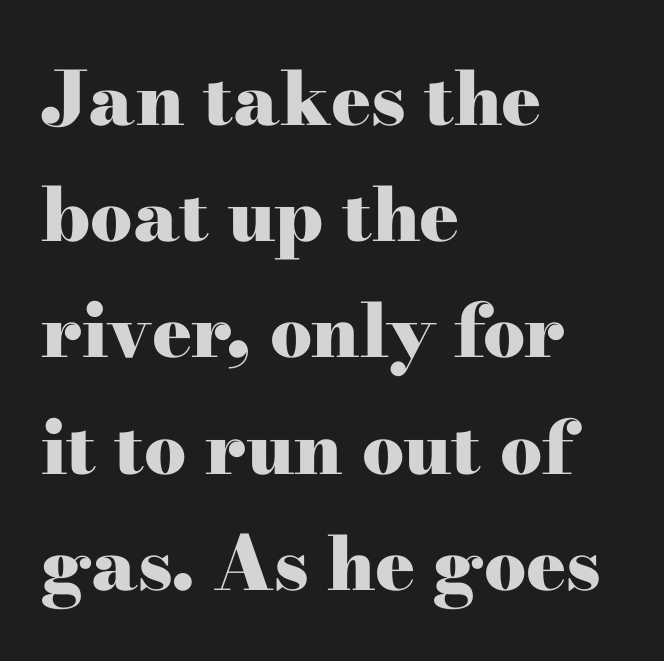
{"serif": "yes", "italic": "no", "bold": "yes", "weight": "heavy", "width": "wide", "stroke_contrast": "high", "x_height": "small", "monospaced": "no", "underline": "no", "align": "left", "line_spacing": "normal", "line_spacing_ratio": 1.57, "letter_spacing": "normal", "letter_spacing_em": 0.0, "glyph_px": 74}
